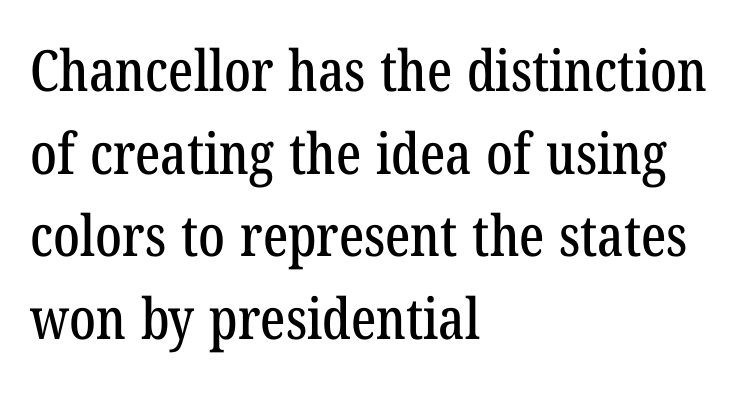
You could call the tracking neutral — neither tight nor loose. The space between consecutive lines is moderate. Spacing verdict: proportional, widths tailored to each character. The typesetter chose a ragged-right arrangement here.
